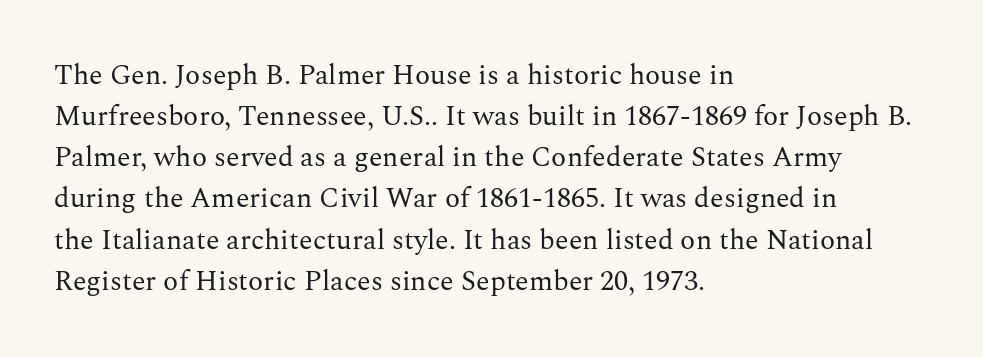
The image shows 28 px regular-weight serif type, upright; set left-aligned, normal line spacing (1.47x), normal letter spacing, not underlined; medium stroke contrast and a medium x-height.
